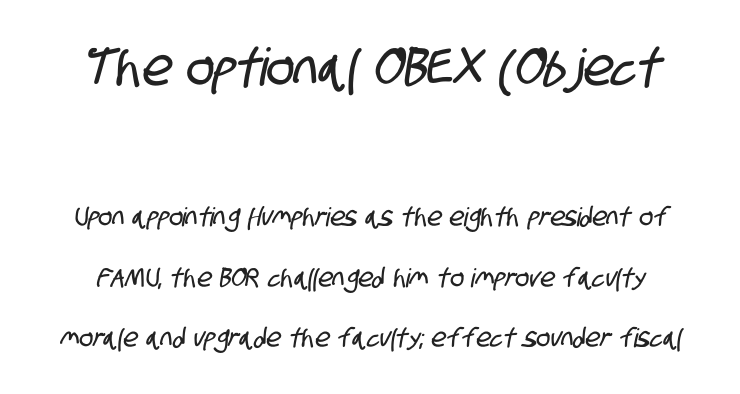
Glance below the letters and you will spot only blank space. Font category for this specimen: sans-serif. Spacing between characters is what you'd get straight out of the box. One glance says open: line gaps are wider than usual. A student would notice the top passage is typeset larger than what follows. Proportional: the letters do not fall into vertical columns.
